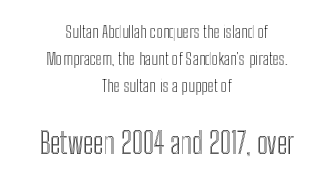
Q: Is the text italic (slanted)? A: No, it is upright.
Q: Is the text underlined? A: No.
Q: How is the paragraph aligned? A: Centered.
Q: Is the spacing between letters normal or unusually wide? A: Normal.
Q: Is the spacing between lines tight, normal or loose? A: Normal.
Q: Which block of text is set in a larger size, the first (top) or the second (bottom)? A: The second (bottom) one.
Q: Width (condensed, normal, or wide)? A: Condensed.
Q: x-height? A: Medium.
Q: Monospaced? A: No.
